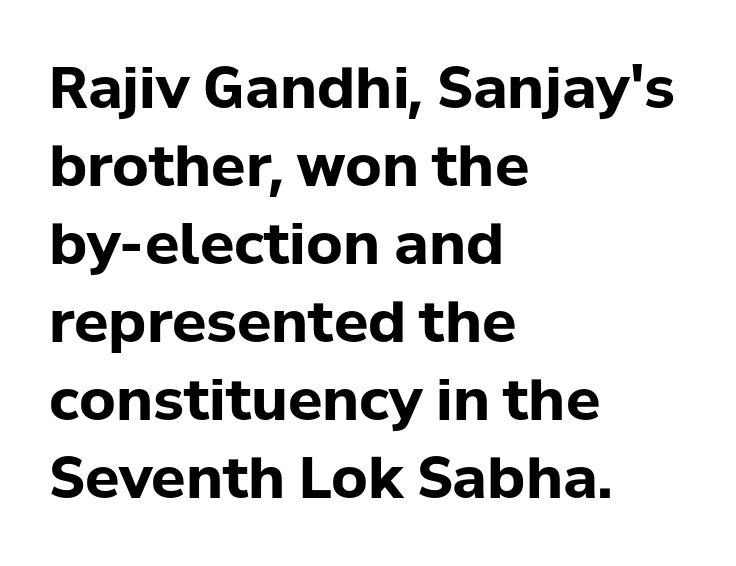
{"serif": "no", "italic": "no", "bold": "yes", "weight": "bold", "width": "normal", "stroke_contrast": "low", "x_height": "medium", "monospaced": "no", "underline": "no", "align": "left", "line_spacing": "normal", "line_spacing_ratio": 1.37, "letter_spacing": "normal", "letter_spacing_em": 0.0, "glyph_px": 57}
